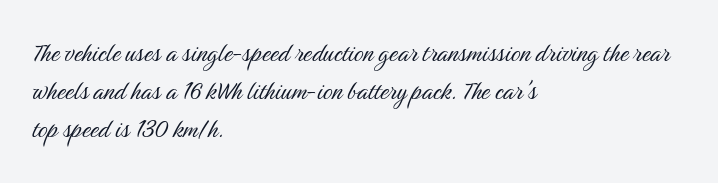
The image shows 30 px light, condensed sans-serif type; set left-aligned, normal line spacing (1.27x), normal letter spacing, not underlined; medium stroke contrast and a medium x-height.
